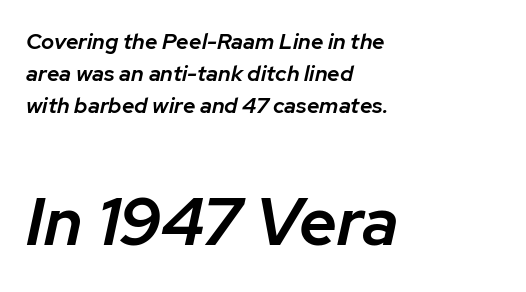
Q: Is the text bold? A: Semi-bold.
Q: Is the text italic (slanted)? A: Yes, it leans right by about 12 degrees.
Q: Is the text underlined? A: No.
Q: How is the paragraph aligned? A: Left-aligned.
Q: Is the spacing between letters normal or unusually wide? A: Normal.
Q: Is the spacing between lines tight, normal or loose? A: Normal.
Q: Which block of text is set in a larger size, the first (top) or the second (bottom)? A: The second (bottom) one.
Q: Width (condensed, normal, or wide)? A: Normal.
Q: Stroke contrast? A: Low.
Q: x-height? A: Medium.
Q: Monospaced? A: No.
